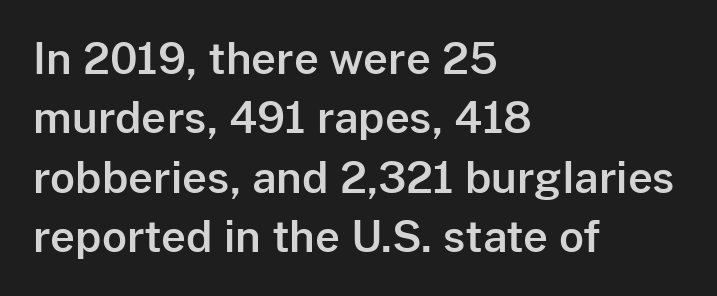
Q: Is the text italic (slanted)? A: No, it is upright.
Q: Is the typeface a serif or a sans-serif typeface? A: Sans-serif.
Q: Is the text underlined? A: No.
Q: How is the paragraph aligned? A: Left-aligned.
Q: Is the spacing between letters normal or unusually wide? A: Normal.
Q: Is the spacing between lines tight, normal or loose? A: Normal.
Q: Width (condensed, normal, or wide)? A: Normal.
Q: Stroke contrast? A: Low.
Q: x-height? A: Medium.
Q: Monospaced? A: No.
